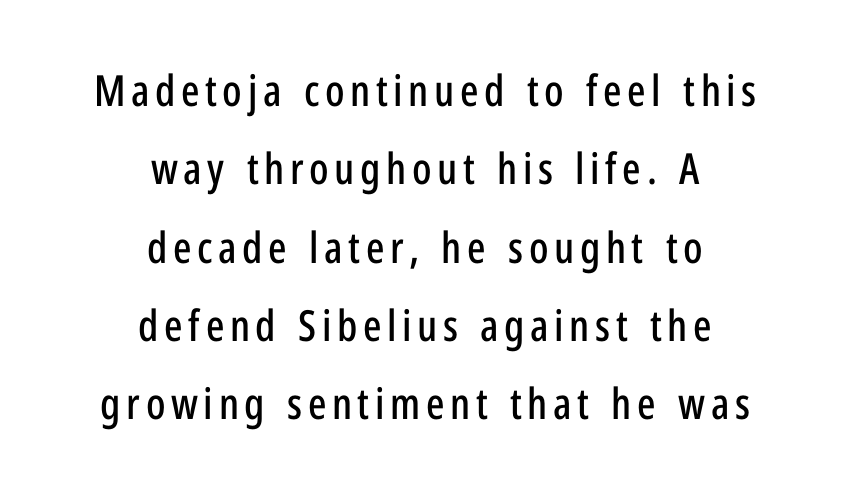
{"serif": "no", "italic": "no", "width": "condensed", "stroke_contrast": "low", "x_height": "medium", "monospaced": "no", "underline": "no", "align": "center", "line_spacing_ratio": 1.82, "glyph_px": 43}
